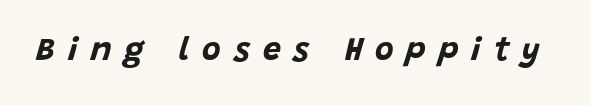
Inter-character spacing is expanded well beyond the font's built-in metrics. The space beneath each line is pristine and unruled. Do the characters align in a grid? No, the font is proportional. This is heavy type, rendered in bold. Is the type slanted? Yes — the strokes lean at a clear angle.
